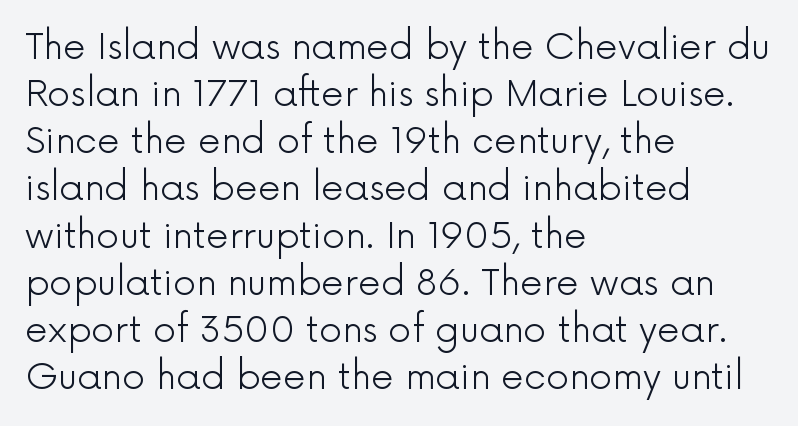
Q: Is the text bold? A: No.
Q: Is the text italic (slanted)? A: No, it is upright.
Q: Is the typeface a serif or a sans-serif typeface? A: Sans-serif.
Q: Is the text underlined? A: No.
Q: How is the paragraph aligned? A: Left-aligned.
Q: Is the spacing between letters normal or unusually wide? A: Normal.
Q: Is the spacing between lines tight, normal or loose? A: Normal.
Q: Width (condensed, normal, or wide)? A: Normal.
Q: x-height? A: Medium.
Q: Monospaced? A: No.
